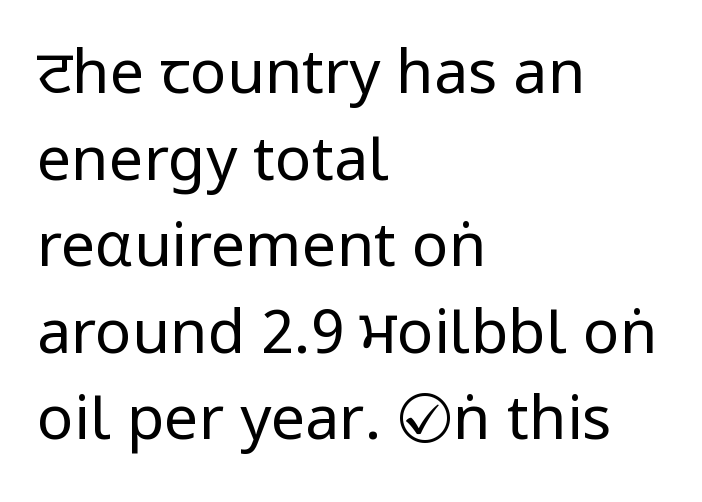
Q: Is the text bold? A: No.
Q: Is the text italic (slanted)? A: No, it is upright.
Q: Is the typeface a serif or a sans-serif typeface? A: Sans-serif.
Q: Is the text underlined? A: No.
Q: How is the paragraph aligned? A: Left-aligned.
Q: Is the spacing between letters normal or unusually wide? A: Normal.
Q: Is the spacing between lines tight, normal or loose? A: Normal.
Q: Width (condensed, normal, or wide)? A: Condensed.
Q: Stroke contrast? A: Low.
Q: x-height? A: Large.
Q: Monospaced? A: No.
